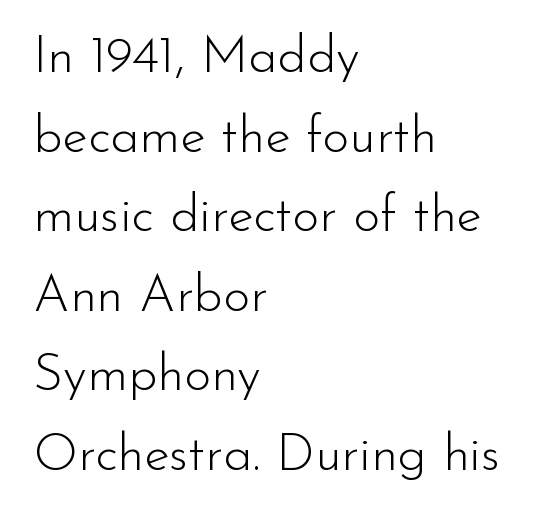
Q: Is the text bold? A: No.
Q: Is the text italic (slanted)? A: No, it is upright.
Q: Is the typeface a serif or a sans-serif typeface? A: Sans-serif.
Q: Is the text underlined? A: No.
Q: How is the paragraph aligned? A: Left-aligned.
Q: Is the spacing between letters normal or unusually wide? A: Normal.
Q: Is the spacing between lines tight, normal or loose? A: Normal.
Q: Width (condensed, normal, or wide)? A: Normal.
Q: Stroke contrast? A: Low.
Q: x-height? A: Small.
Q: Monospaced? A: No.
